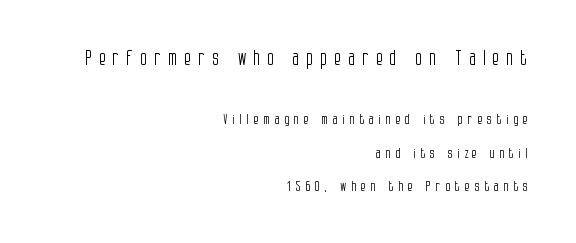
Q: Is the text bold? A: No.
Q: Is the text italic (slanted)? A: No, it is upright.
Q: Is the text underlined? A: No.
Q: How is the paragraph aligned? A: Right-aligned.
Q: Is the spacing between letters normal or unusually wide? A: Unusually wide.
Q: Is the spacing between lines tight, normal or loose? A: Loose.
Q: Which block of text is set in a larger size, the first (top) or the second (bottom)? A: The first (top) one.
